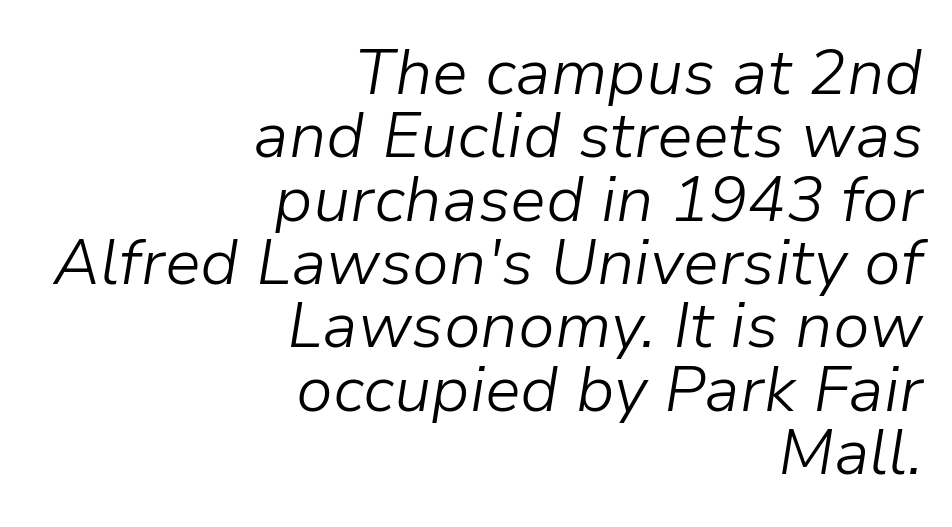
Anything drawn beneath the words? Only blank space. This rendering uses right alignment, leaving the left contour irregular. Characters are canted at an angle relative to the baseline's perpendicular. Letter spacing: default. Bold? No — there's no thickening of the strokes.
